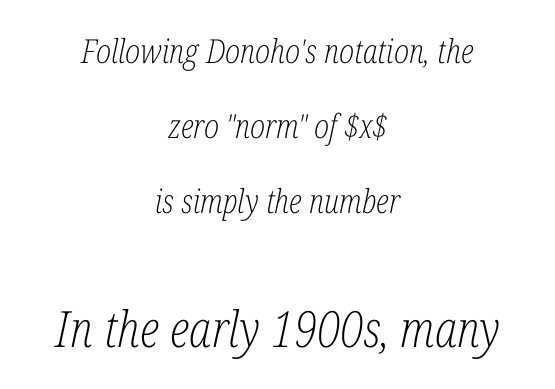
The image shows 50 px light, condensed serif type, italic (leaning right); set centered, loose line spacing (2.28x), normal letter spacing, not underlined; the second (bottom) block is 1.52x larger; low stroke contrast and a medium x-height.
